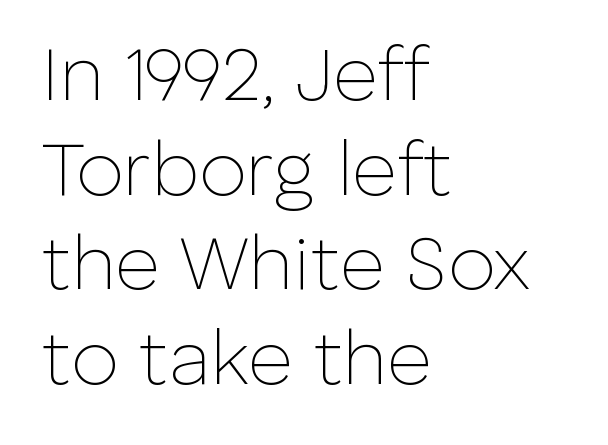
Q: Is the text bold? A: No.
Q: Is the text italic (slanted)? A: No, it is upright.
Q: Is the typeface a serif or a sans-serif typeface? A: Sans-serif.
Q: Is the text underlined? A: No.
Q: How is the paragraph aligned? A: Left-aligned.
Q: Is the spacing between letters normal or unusually wide? A: Normal.
Q: Width (condensed, normal, or wide)? A: Normal.
Q: Stroke contrast? A: Low.
Q: x-height? A: Medium.
Q: Monospaced? A: No.
